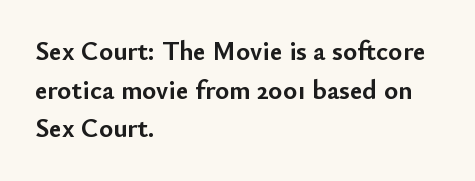
{"italic": "no", "bold": "yes", "underline": "no", "align": "left", "line_spacing": "normal", "line_spacing_ratio": 1.43, "letter_spacing": "normal", "letter_spacing_em": 0.0, "glyph_px": 27}
